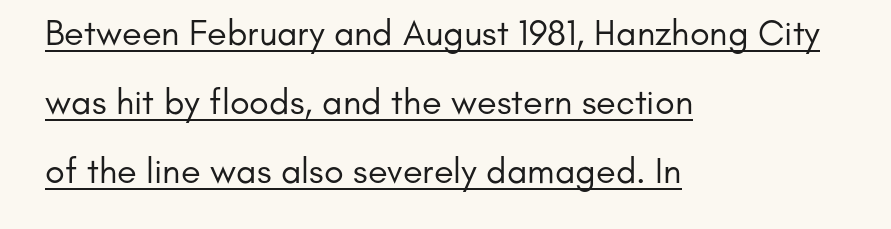
The image shows 36 px regular-weight sans-serif type, upright; set left-aligned, loose line spacing (1.92x), normal letter spacing, underlined; low stroke contrast and a small x-height.
